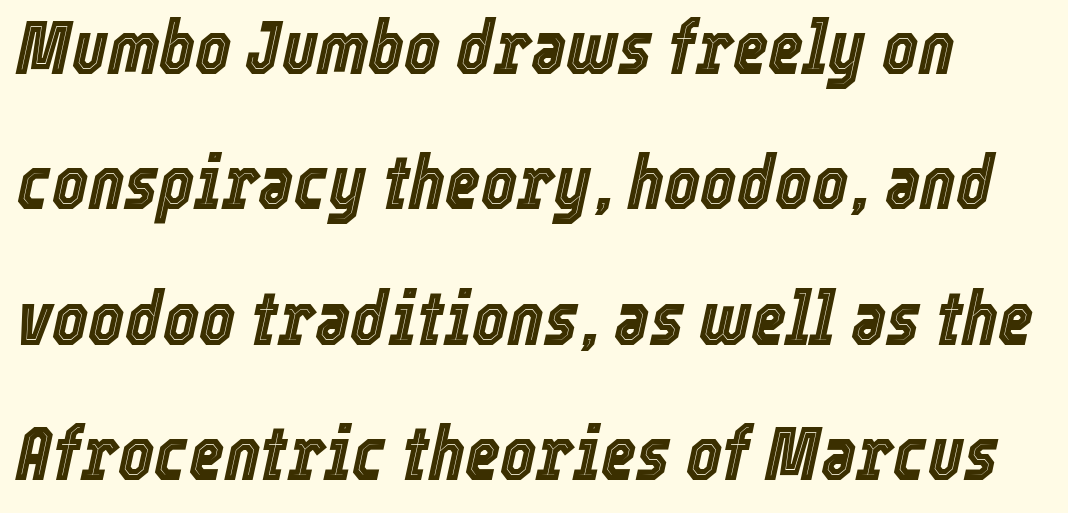
{"italic": "yes", "lean": "right", "slant_degrees": 12, "width": "condensed", "x_height": "medium", "monospaced": "no", "underline": "no", "line_spacing_ratio": 1.78, "letter_spacing": "normal", "letter_spacing_em": 0.0, "glyph_px": 76}
